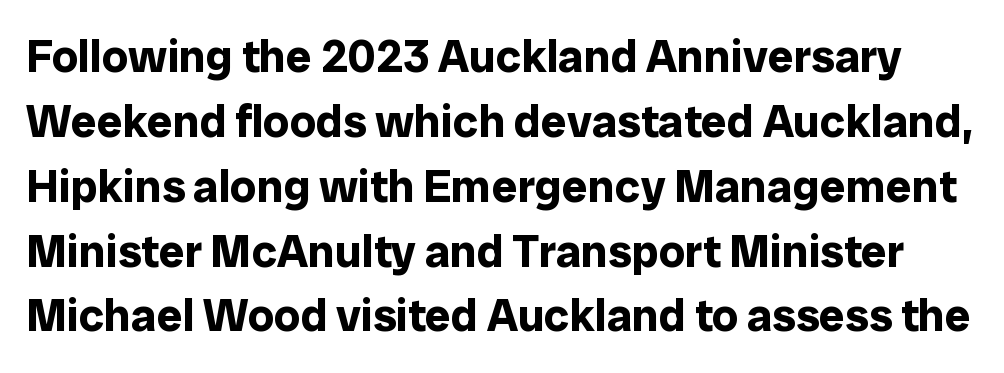
Q: Is the text bold? A: Yes.
Q: Is the text italic (slanted)? A: No, it is upright.
Q: Is the typeface a serif or a sans-serif typeface? A: Sans-serif.
Q: Is the text underlined? A: No.
Q: Is the spacing between letters normal or unusually wide? A: Normal.
Q: Is the spacing between lines tight, normal or loose? A: Normal.
Q: Width (condensed, normal, or wide)? A: Normal.
Q: Stroke contrast? A: Low.
Q: x-height? A: Medium.
Q: Monospaced? A: No.
